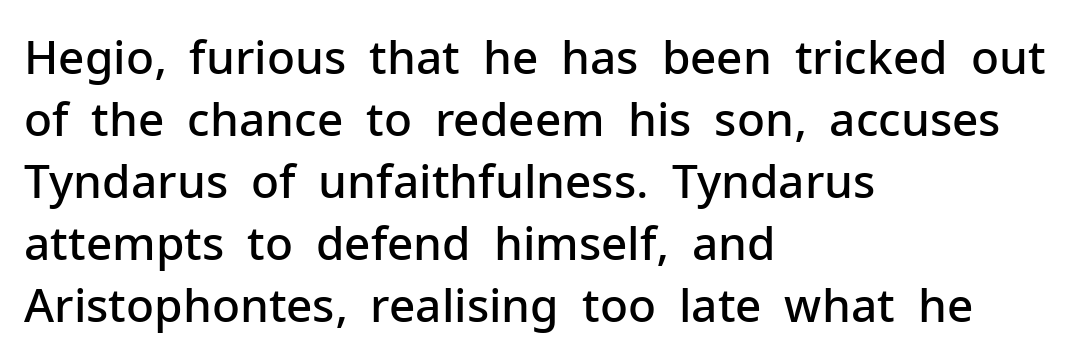
The image shows 46 px semibold sans-serif type, upright; set left-aligned, normal line spacing (1.35x), normal letter spacing, not underlined; low stroke contrast and a medium x-height.
